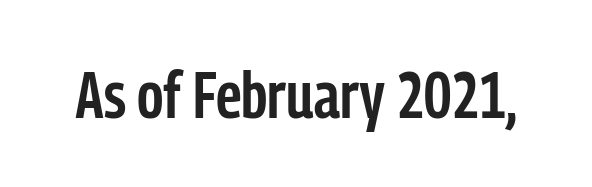
The image shows 66 px semibold, condensed sans-serif type, upright; set normal letter spacing, not underlined; low stroke contrast and a medium x-height.
